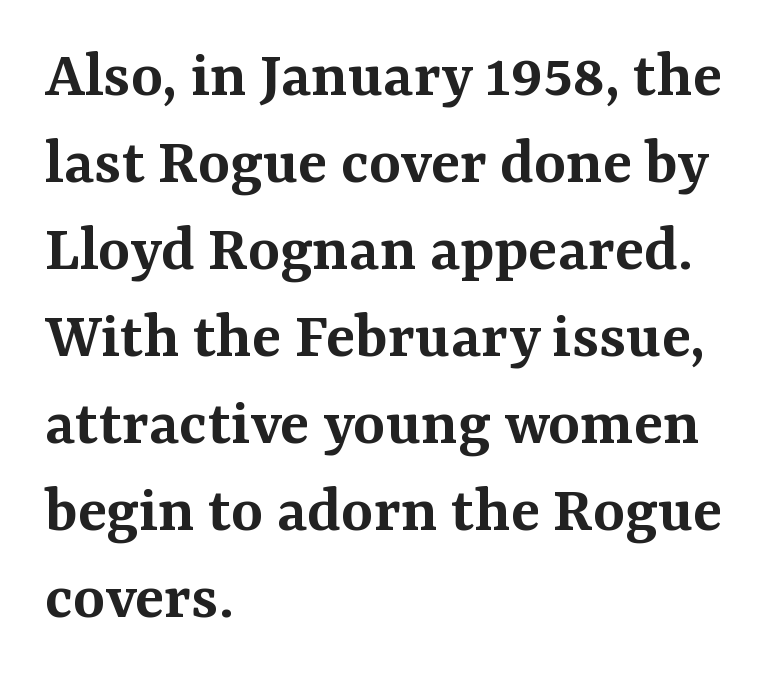
The image shows 68 px semibold serif type, upright; set left-aligned, normal line spacing (1.28x), normal letter spacing, not underlined; medium stroke contrast and a medium x-height.
